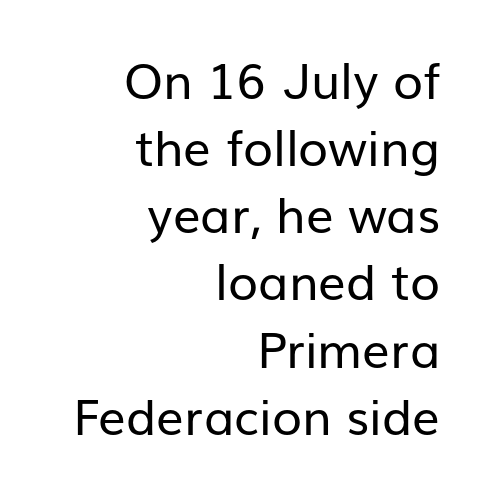
Typeset ragged left — the right edge is the straight one. The block of text has a typical density, with ordinary space between rows. What kind of face is this? One without serifs — a sans. Each word holds together tightly as a unit, with standard inter-letter gaps. Beneath every word, the page is bare. The axis of the letterforms is exactly vertical.
